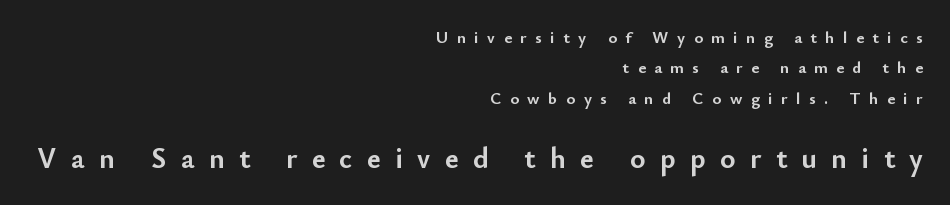
Q: Is the text bold? A: Yes.
Q: Is the text italic (slanted)? A: No, it is upright.
Q: Is the typeface a serif or a sans-serif typeface? A: Sans-serif.
Q: Is the text underlined? A: No.
Q: How is the paragraph aligned? A: Right-aligned.
Q: Is the spacing between letters normal or unusually wide? A: Unusually wide.
Q: Which block of text is set in a larger size, the first (top) or the second (bottom)? A: The second (bottom) one.
Q: Width (condensed, normal, or wide)? A: Normal.
Q: Stroke contrast? A: Low.
Q: x-height? A: Small.
Q: Monospaced? A: No.
